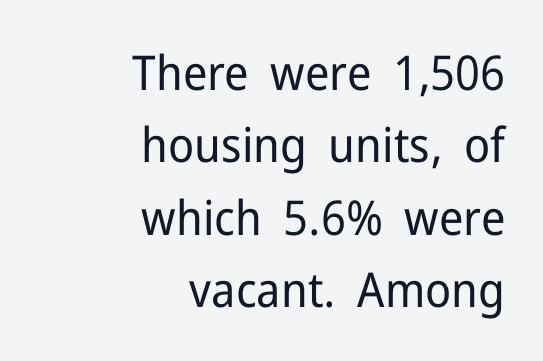
The image shows 48 px regular-weight sans-serif type, upright; set right-aligned, normal line spacing (1.51x), normal letter spacing, not underlined; low stroke contrast and a medium x-height.
